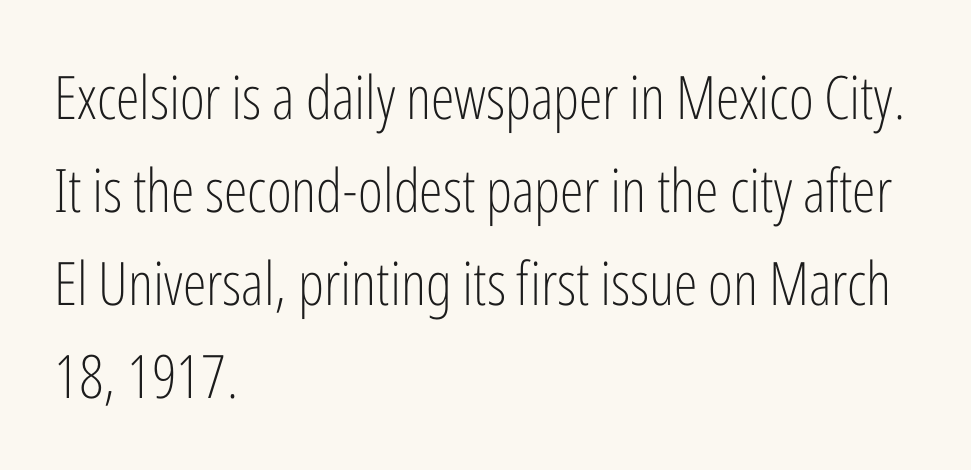
Regarding leading, the lines here are spaced in the standard way. Think of a printed novel: that variable character pitch is what you see here. The setting favours the left margin, as ordinary paragraphs usually do. Nothing heavy about these letters — not bold at all.
